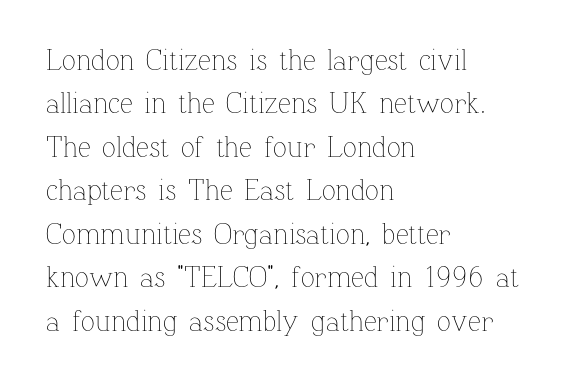
The image shows 29 px thin type, upright; set left-aligned, normal line spacing (1.5x), normal letter spacing, not underlined; low stroke contrast and a medium x-height.
